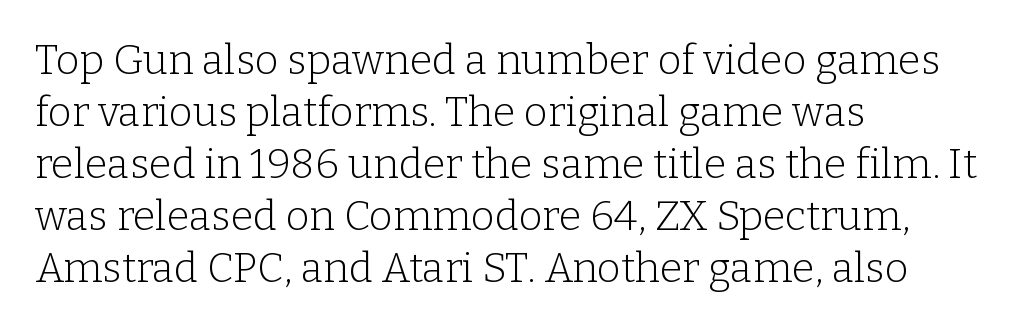
The strip under each line holds only bare page. Quick note: interline space is typical. Is the letter spacing exaggerated? No — it looks like the ordinary default. Ink coverage per letter is moderate at most. Line starts are locked; line ends wander. Upright lettering throughout.
